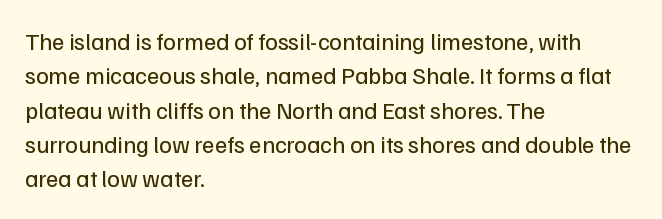
The image shows 24 px text type, upright; set left-aligned, normal line spacing (1.43x), normal letter spacing, not underlined.
